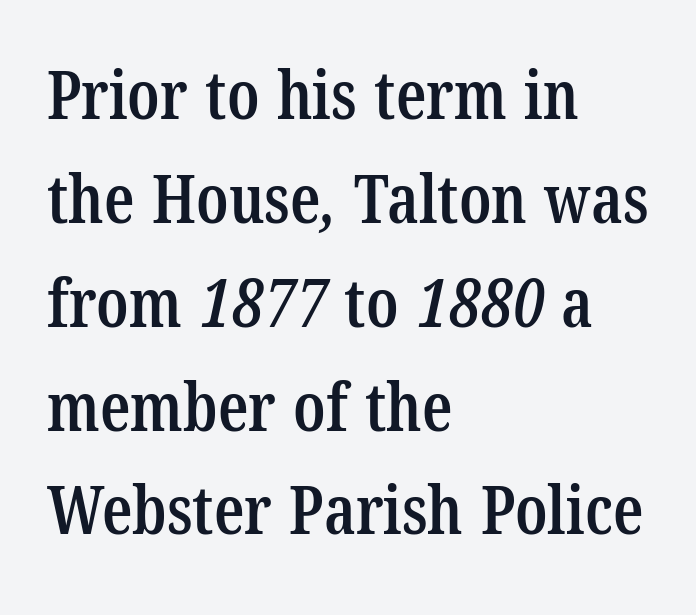
Rule under the text: the space is simply empty. A student would call this left alignment; a typographer would say flush left, rag right. Compared with typical body copy, the letter spacing here is the same. Notice how descenders clear the ascenders below comfortably — that's standard leading.
